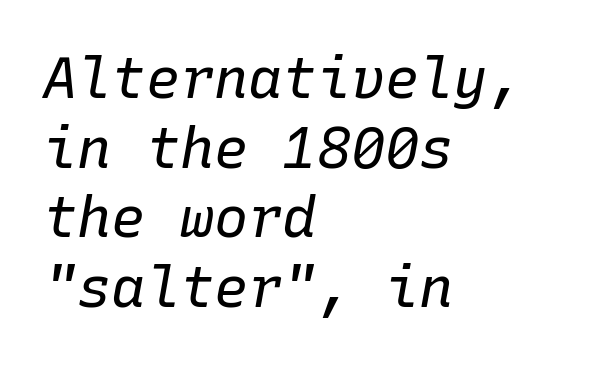
Q: Is the text bold? A: No.
Q: Is the text italic (slanted)? A: Yes, it leans right by about 10 degrees.
Q: Is the text underlined? A: No.
Q: How is the paragraph aligned? A: Left-aligned.
Q: Is the spacing between letters normal or unusually wide? A: Normal.
Q: Width (condensed, normal, or wide)? A: Normal.
Q: Stroke contrast? A: Low.
Q: x-height? A: Medium.
Q: Monospaced? A: Yes.
